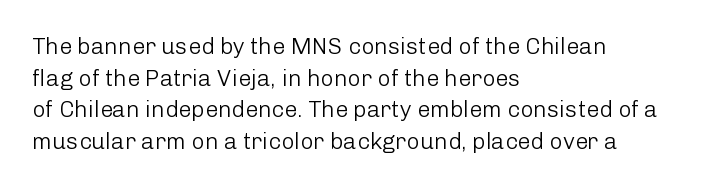
A roman cut, with each character standing at attention. Line spacing here is normal. The text block is weighted toward the left margin, trailing off unevenly rightward. Lines of text with bare space underneath. Nothing unusual about the tracking: characters are spaced as the font intends. A quiet, ordinary-to-light weight characterises the typeface.
